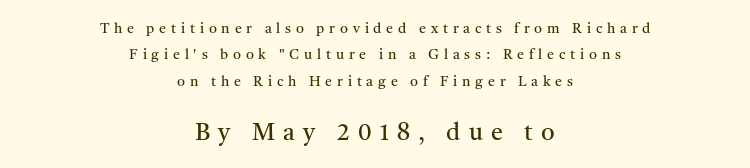
Q: Is the text bold? A: No.
Q: Is the text italic (slanted)? A: No, it is upright.
Q: Is the text underlined? A: No.
Q: How is the paragraph aligned? A: Centered.
Q: Is the spacing between letters normal or unusually wide? A: Unusually wide.
Q: Which block of text is set in a larger size, the first (top) or the second (bottom)? A: The second (bottom) one.
